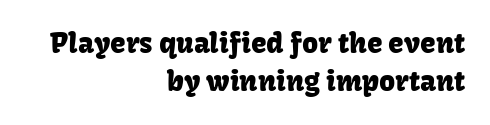
The words here are not underlined. What kind of face is this? One without serifs — a sans. The line texture is even and compact thanks to regular tracking. Line endings align vertically; line beginnings do not. The line-height multiplier appears to be the usual default. Do the characters align in a grid? No, the font is proportional.
